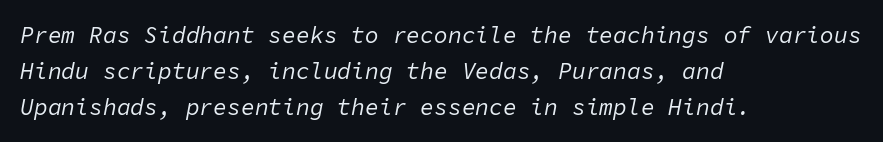
{"italic": "yes", "lean": "right", "slant_degrees": 11, "bold": "no", "underline": "no", "align": "left", "line_spacing": "normal", "line_spacing_ratio": 1.56, "letter_spacing": "normal", "letter_spacing_em": 0.0, "glyph_px": 23}
